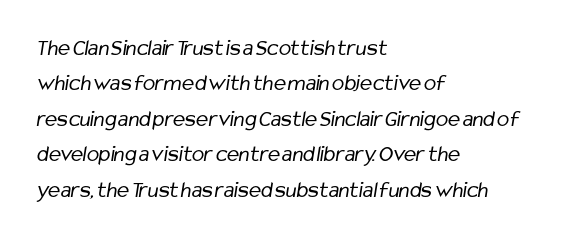
The image shows 23 px text type; set left-aligned, normal line spacing (1.54x), normal letter spacing, not underlined.
